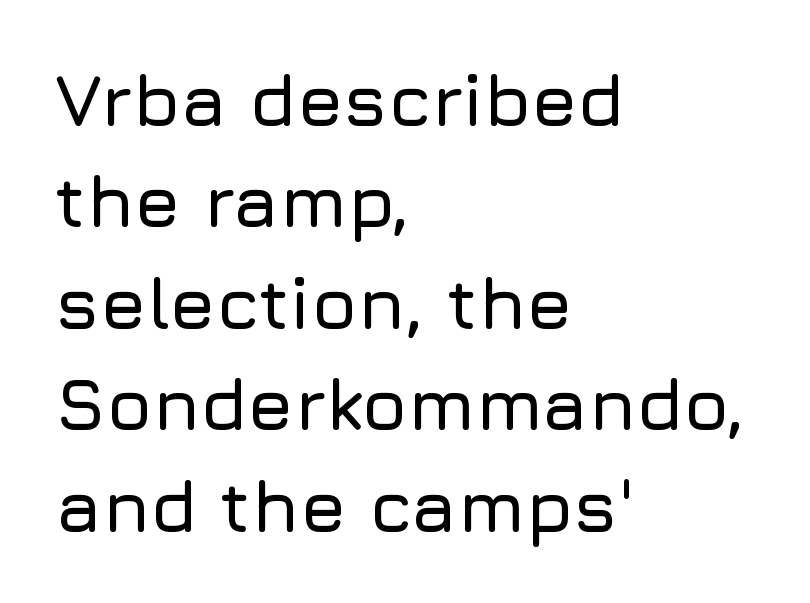
Q: Is the text italic (slanted)? A: No, it is upright.
Q: Is the typeface a serif or a sans-serif typeface? A: Sans-serif.
Q: Is the text underlined? A: No.
Q: How is the paragraph aligned? A: Left-aligned.
Q: Is the spacing between letters normal or unusually wide? A: Normal.
Q: Is the spacing between lines tight, normal or loose? A: Normal.
Q: Width (condensed, normal, or wide)? A: Normal.
Q: Stroke contrast? A: Low.
Q: x-height? A: Medium.
Q: Monospaced? A: No.
